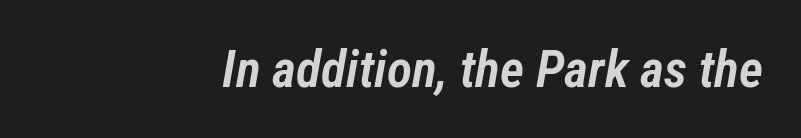
{"italic": "yes", "lean": "right", "slant_degrees": 12, "bold": "semi", "weight": "semibold", "width": "condensed", "stroke_contrast": "low", "x_height": "medium", "monospaced": "no", "underline": "no", "align": "right", "letter_spacing": "normal", "letter_spacing_em": 0.0, "glyph_px": 52}
